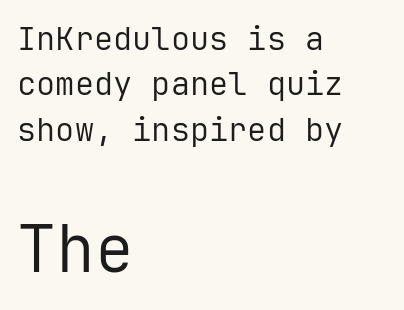
Q: Is the text bold? A: No.
Q: Is the text italic (slanted)? A: No, it is upright.
Q: Is the typeface a serif or a sans-serif typeface? A: Sans-serif.
Q: Is the text underlined? A: No.
Q: How is the paragraph aligned? A: Left-aligned.
Q: Is the spacing between letters normal or unusually wide? A: Normal.
Q: Is the spacing between lines tight, normal or loose? A: Normal.
Q: Which block of text is set in a larger size, the first (top) or the second (bottom)? A: The second (bottom) one.
Q: Width (condensed, normal, or wide)? A: Normal.
Q: Stroke contrast? A: Low.
Q: x-height? A: Medium.
Q: Monospaced? A: Yes.
